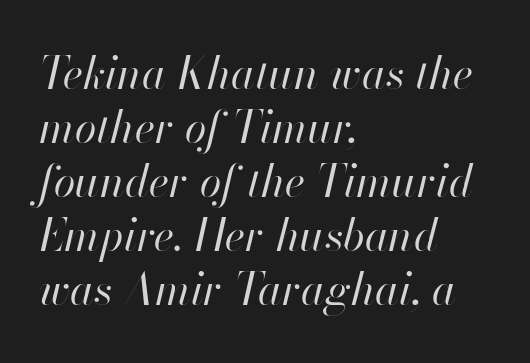
Q: Is the text bold? A: No.
Q: Is the text italic (slanted)? A: Yes, it leans right by about 13 degrees.
Q: Is the text underlined? A: No.
Q: How is the paragraph aligned? A: Left-aligned.
Q: Is the spacing between letters normal or unusually wide? A: Normal.
Q: Width (condensed, normal, or wide)? A: Normal.
Q: Stroke contrast? A: High.
Q: x-height? A: Small.
Q: Monospaced? A: No.
